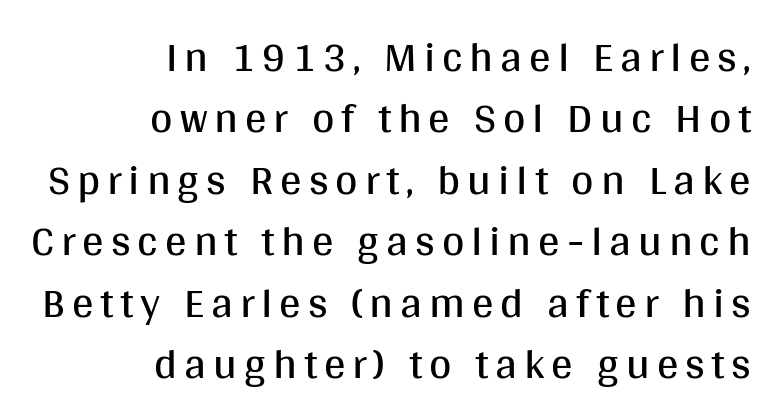
The image shows 43 px regular-weight sans-serif type, upright; set right-aligned, normal line spacing (1.43x), not underlined; medium stroke contrast and a large x-height.
